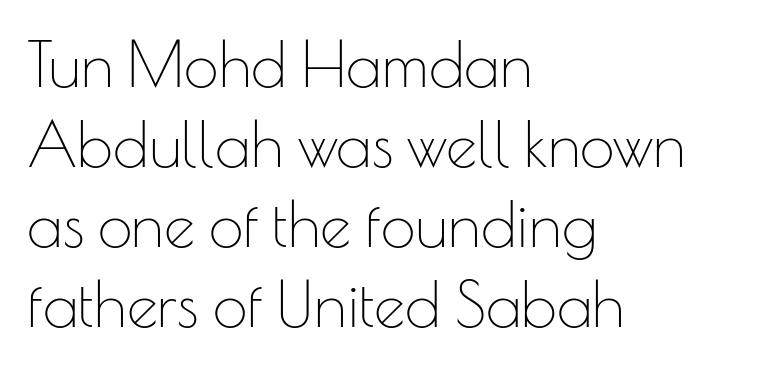
{"serif": "no", "italic": "no", "bold": "no", "weight": "thin", "width": "normal", "stroke_contrast": "low", "x_height": "small", "monospaced": "no", "underline": "no", "align": "left", "line_spacing": "normal", "line_spacing_ratio": 1.29, "letter_spacing": "normal", "letter_spacing_em": 0.0, "glyph_px": 62}
